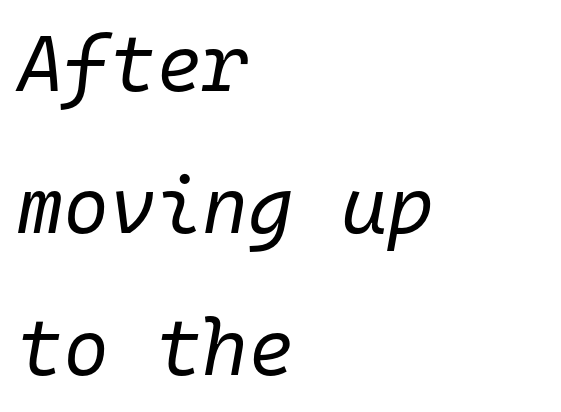
Q: Is the text bold? A: No.
Q: Is the text italic (slanted)? A: Yes, it leans right by about 10 degrees.
Q: Is the text underlined? A: No.
Q: How is the paragraph aligned? A: Left-aligned.
Q: Is the spacing between letters normal or unusually wide? A: Normal.
Q: Width (condensed, normal, or wide)? A: Normal.
Q: Stroke contrast? A: Low.
Q: x-height? A: Medium.
Q: Monospaced? A: Yes.
